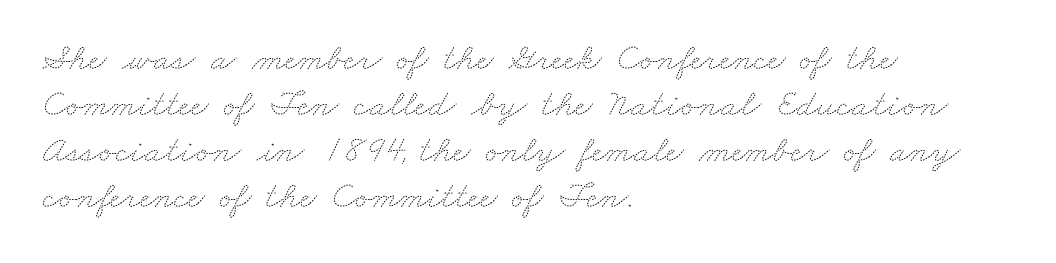
Q: Is the text bold? A: No.
Q: Is the text underlined? A: No.
Q: How is the paragraph aligned? A: Left-aligned.
Q: Is the spacing between letters normal or unusually wide? A: Normal.
Q: Width (condensed, normal, or wide)? A: Wide.
Q: Stroke contrast? A: Medium.
Q: x-height? A: Small.
Q: Monospaced? A: No.
